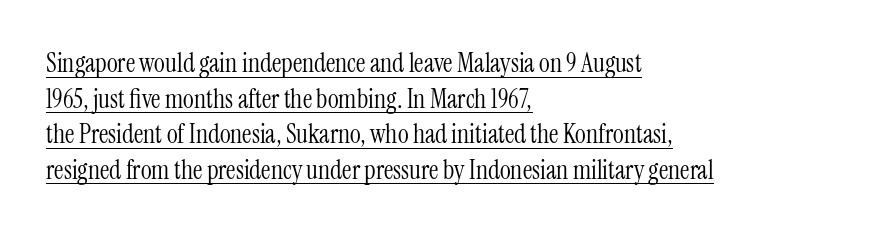
Q: Is the text bold? A: No.
Q: Is the text italic (slanted)? A: No, it is upright.
Q: Is the text underlined? A: Yes.
Q: How is the paragraph aligned? A: Left-aligned.
Q: Is the spacing between letters normal or unusually wide? A: Normal.
Q: Is the spacing between lines tight, normal or loose? A: Normal.
